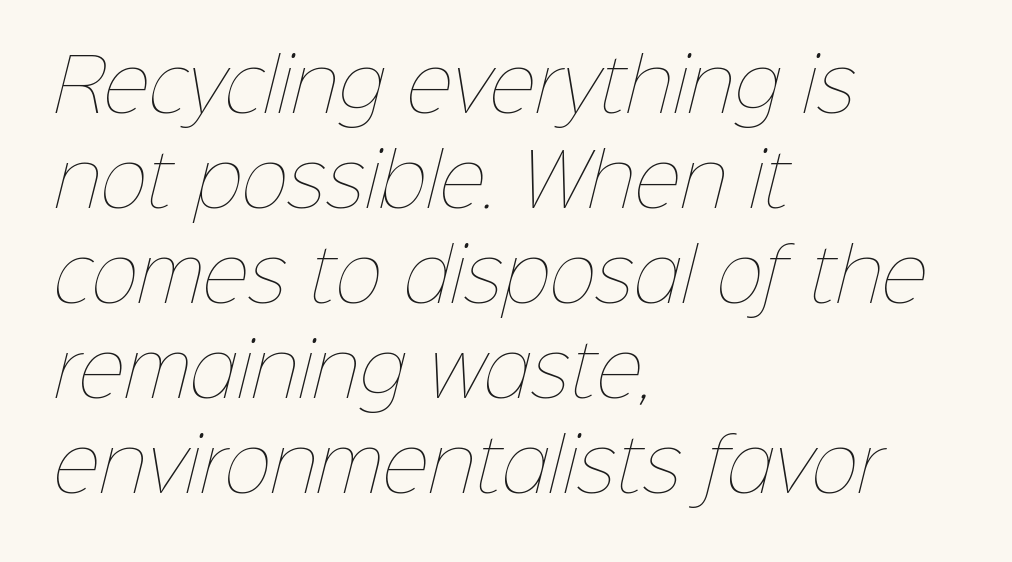
Q: Is the text bold? A: No.
Q: Is the text underlined? A: No.
Q: How is the paragraph aligned? A: Left-aligned.
Q: Is the spacing between letters normal or unusually wide? A: Normal.
Q: Is the spacing between lines tight, normal or loose? A: Normal.
Q: Width (condensed, normal, or wide)? A: Normal.
Q: Stroke contrast? A: Low.
Q: x-height? A: Medium.
Q: Monospaced? A: No.
